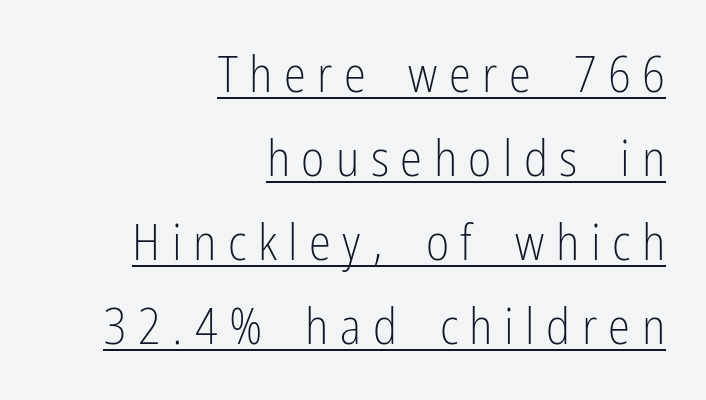
The image shows 50 px light, condensed sans-serif type, upright; set right-aligned, normal line spacing (1.68x), unusually wide letter spacing (+0.23 em), underlined; low stroke contrast and a medium x-height.
